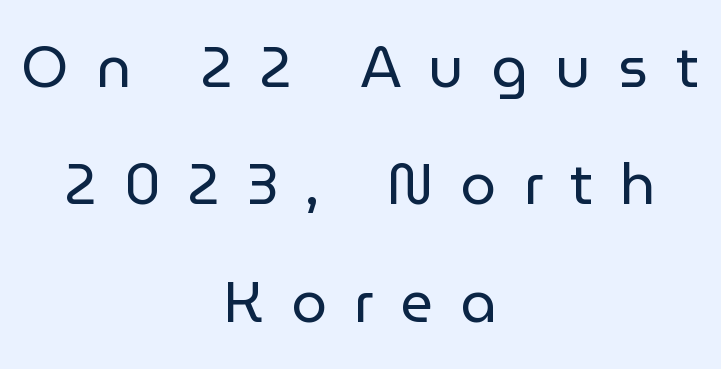
The image shows 57 px regular-weight sans-serif type, upright; set centered, loose line spacing (2.06x), unusually wide letter spacing (+0.48 em), not underlined; low stroke contrast and a medium x-height.
